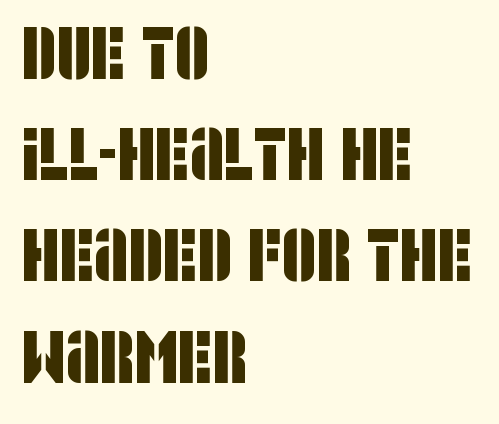
The image shows 75 px condensed sans-serif type; set left-aligned, normal line spacing (1.35x), normal letter spacing, not underlined; low stroke contrast and a large x-height.
